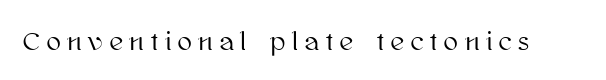
The image shows 26 px text type, upright; set unusually wide letter spacing (+0.27 em), not underlined.
